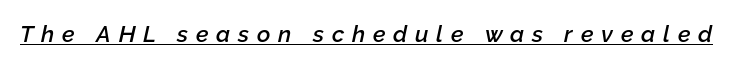
{"italic": "yes", "lean": "right", "slant_degrees": 12, "bold": "semi", "underline": "yes", "letter_spacing": "wide", "letter_spacing_em": 0.34, "glyph_px": 23}
